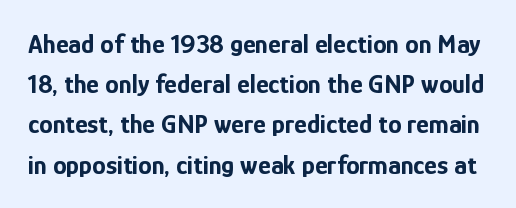
The strokes are fattened all the way to bold. A roman cut, with each character standing at attention. Only glyphs here, with clear space below each row. Regarding leading, the lines here are spaced in the standard way. The type is set solid horizontally, with unmodified tracking.
